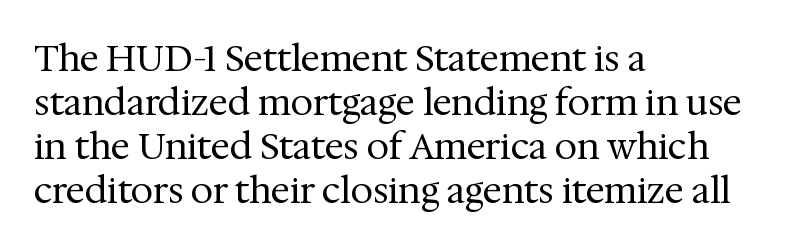
Spacing verdict: proportional, widths tailored to each character. Stroke terminals: seriffed. The baseline area is clear. Inter-character spacing is left at the font's built-in metrics.
